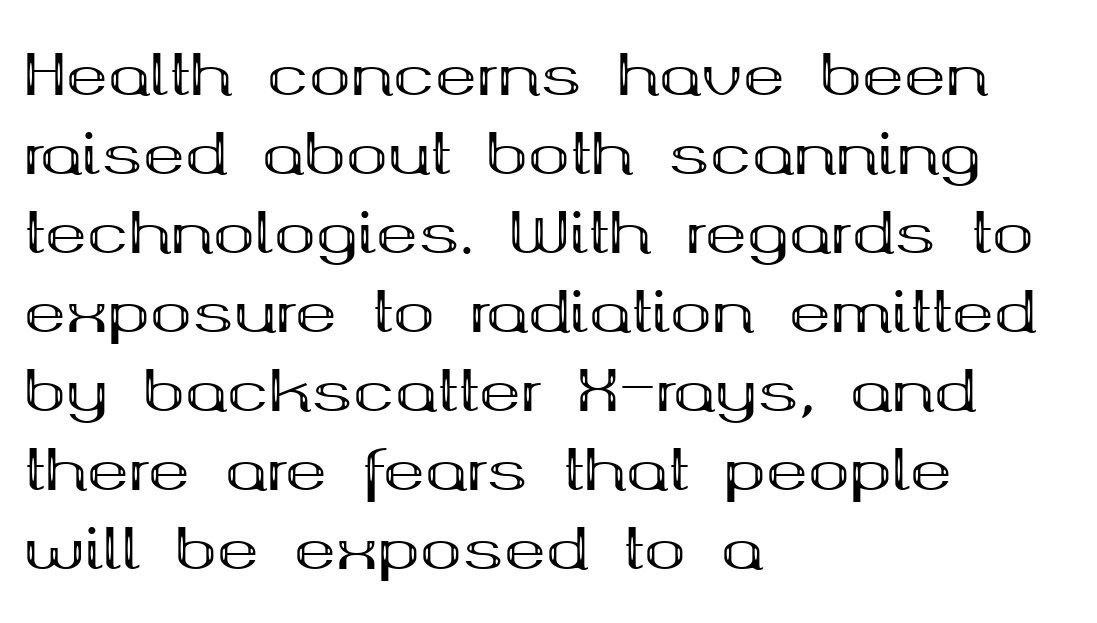
The image shows 56 px bold, wide serif type, upright; set left-aligned, normal line spacing (1.41x), normal letter spacing, not underlined; medium stroke contrast and a medium x-height.
